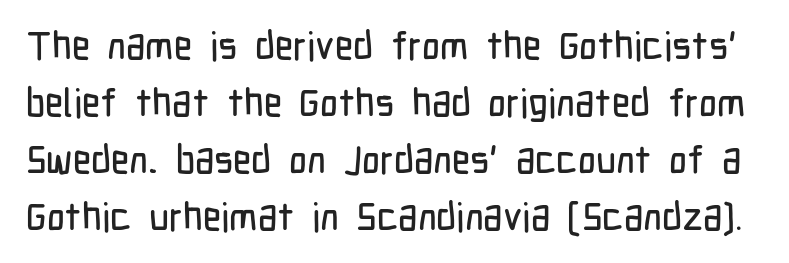
The image shows 39 px condensed sans-serif type, upright; set normal line spacing (1.46x), normal letter spacing, not underlined; low stroke contrast and a medium x-height.
